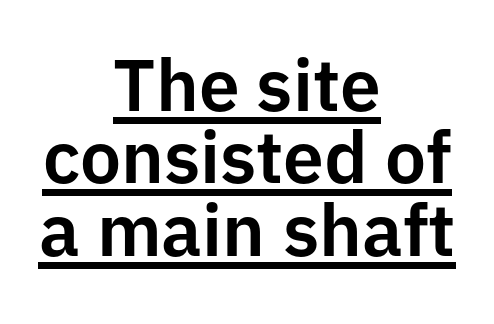
Q: Is the text italic (slanted)? A: No, it is upright.
Q: Is the typeface a serif or a sans-serif typeface? A: Sans-serif.
Q: Is the text underlined? A: Yes.
Q: How is the paragraph aligned? A: Centered.
Q: Is the spacing between letters normal or unusually wide? A: Normal.
Q: Is the spacing between lines tight, normal or loose? A: Tight.
Q: Width (condensed, normal, or wide)? A: Normal.
Q: Stroke contrast? A: Low.
Q: x-height? A: Medium.
Q: Monospaced? A: No.
